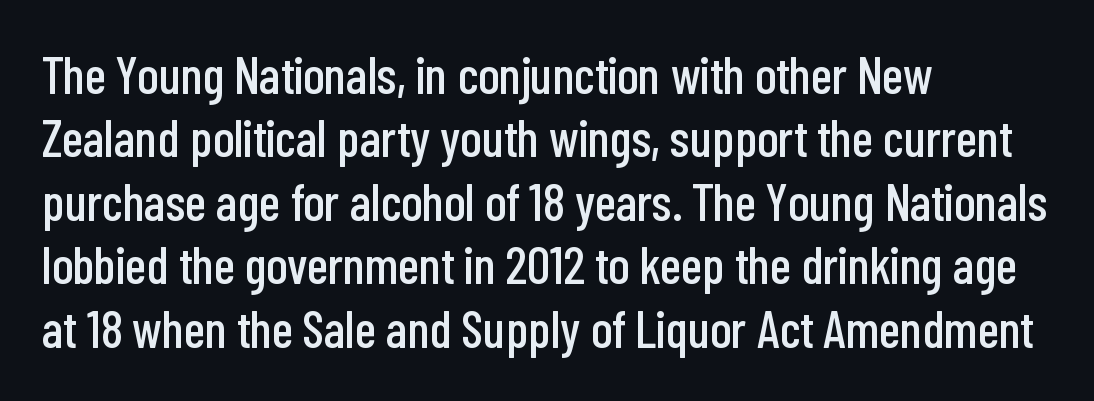
{"serif": "no", "italic": "no", "width": "condensed", "stroke_contrast": "low", "x_height": "medium", "monospaced": "no", "underline": "no", "align": "left", "line_spacing_ratio": 1.22, "letter_spacing": "normal", "letter_spacing_em": 0.0, "glyph_px": 52}
